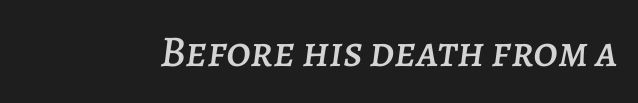
The image shows 44 px text type, italic (leaning right); set normal letter spacing, not underlined; low stroke contrast and a large x-height.
